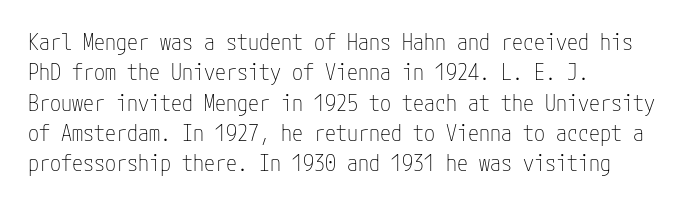
{"italic": "no", "bold": "no", "underline": "no", "align": "left", "line_spacing": "normal", "line_spacing_ratio": 1.38, "letter_spacing": "normal", "letter_spacing_em": 0.0, "glyph_px": 22}
